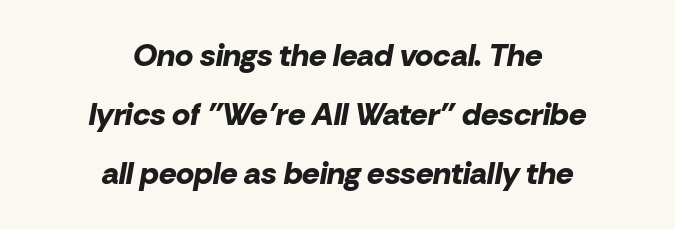
Q: Is the text bold? A: Yes.
Q: Is the text italic (slanted)? A: Yes, it leans right by about 10 degrees.
Q: Is the text underlined? A: No.
Q: How is the paragraph aligned? A: Centered.
Q: Is the spacing between letters normal or unusually wide? A: Normal.
Q: Is the spacing between lines tight, normal or loose? A: Loose.
Q: Width (condensed, normal, or wide)? A: Normal.
Q: Stroke contrast? A: Low.
Q: x-height? A: Medium.
Q: Monospaced? A: No.
